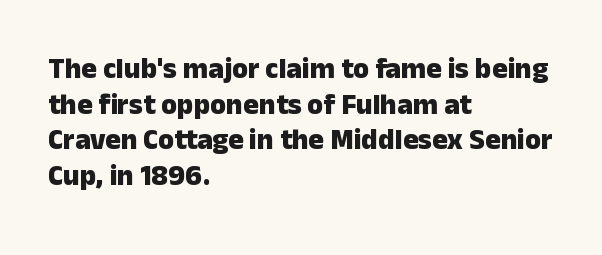
Q: Is the text bold? A: Yes.
Q: Is the text italic (slanted)? A: No, it is upright.
Q: Is the typeface a serif or a sans-serif typeface? A: Sans-serif.
Q: Is the text underlined? A: No.
Q: How is the paragraph aligned? A: Left-aligned.
Q: Is the spacing between letters normal or unusually wide? A: Normal.
Q: Width (condensed, normal, or wide)? A: Normal.
Q: Stroke contrast? A: Low.
Q: x-height? A: Medium.
Q: Monospaced? A: No.
